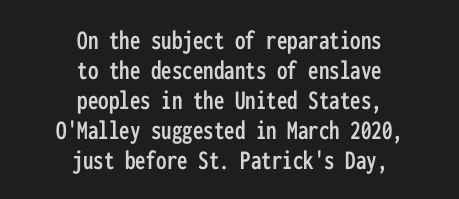
Q: Is the text italic (slanted)? A: No, it is upright.
Q: Is the typeface a serif or a sans-serif typeface? A: Sans-serif.
Q: Is the text underlined? A: No.
Q: How is the paragraph aligned? A: Centered.
Q: Is the spacing between letters normal or unusually wide? A: Normal.
Q: Is the spacing between lines tight, normal or loose? A: Tight.
Q: Width (condensed, normal, or wide)? A: Condensed.
Q: Stroke contrast? A: Low.
Q: x-height? A: Medium.
Q: Monospaced? A: Yes.
